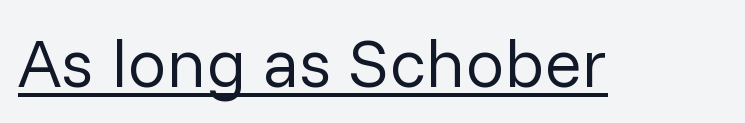
Short note: letters normally spaced. Nope, no serifs anywhere on these letters. These glyphs show unthickened strokes, regular width or finer. Each line of the rendering has a horizontal stroke beneath the glyphs. The letters advance in unequal steps, a hallmark of proportional type. Does the lettering tilt? It doesn't — this is upright.
